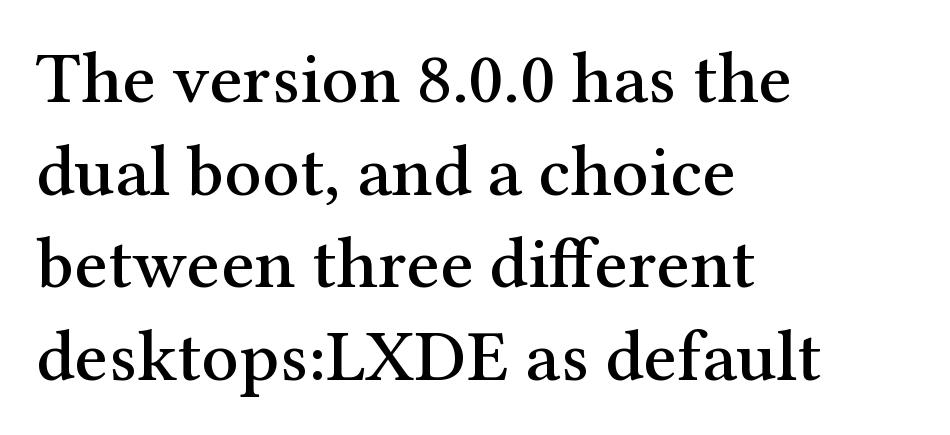
{"serif": "yes", "italic": "no", "width": "normal", "stroke_contrast": "medium", "x_height": "medium", "monospaced": "no", "underline": "no", "align": "left", "line_spacing": "normal", "line_spacing_ratio": 1.27, "letter_spacing": "normal", "letter_spacing_em": 0.0, "glyph_px": 73}
